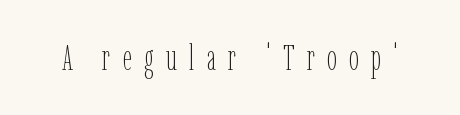
Q: Is the text bold? A: No.
Q: Is the text italic (slanted)? A: No, it is upright.
Q: Is the text underlined? A: No.
Q: Is the spacing between letters normal or unusually wide? A: Unusually wide.
Q: Width (condensed, normal, or wide)? A: Condensed.
Q: Stroke contrast? A: Low.
Q: x-height? A: Medium.
Q: Monospaced? A: No.
